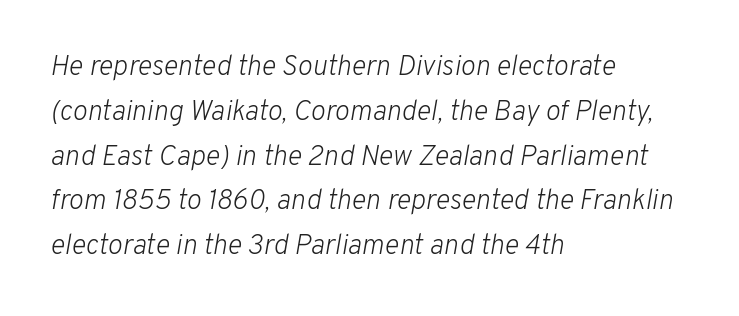
These lines are rendered in a variable-pitch font. The type is set solid horizontally, with unmodified tracking. Italic: yes, the glyphs are oblique. The strokes are not fattened; the text isn't bold. Rule under the text: the space is simply empty. Whoever set this chose a conventional vertical rhythm.
